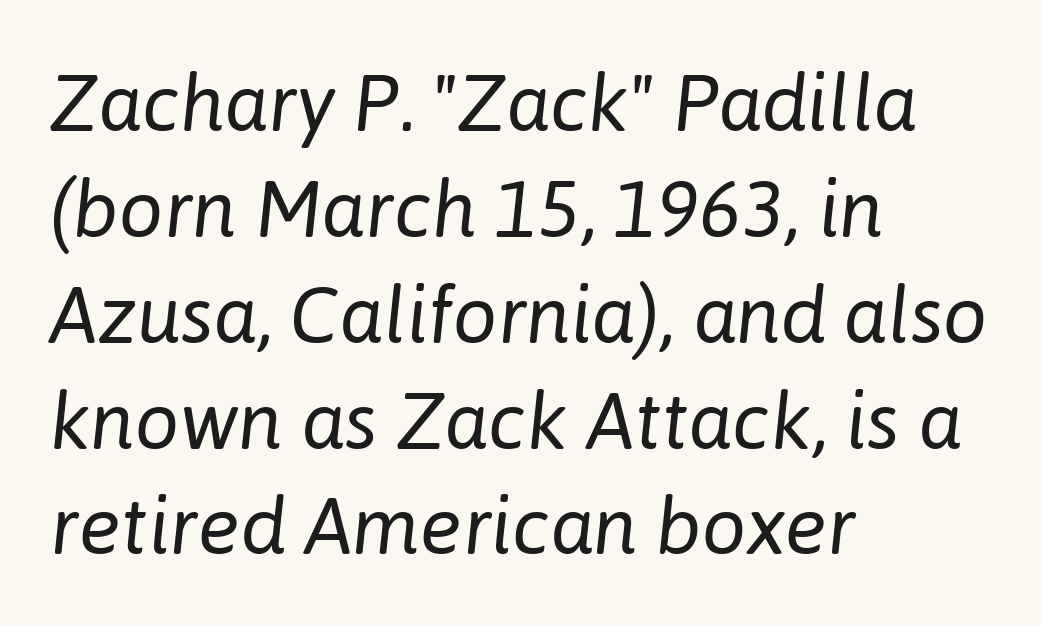
Honestly, there is no underline to notice here at all. This is oblique type, the kind used for emphasis or titles. Looks like regular typesetting: each glyph gets only the width it needs. A light-to-regular cut is what we see here.
